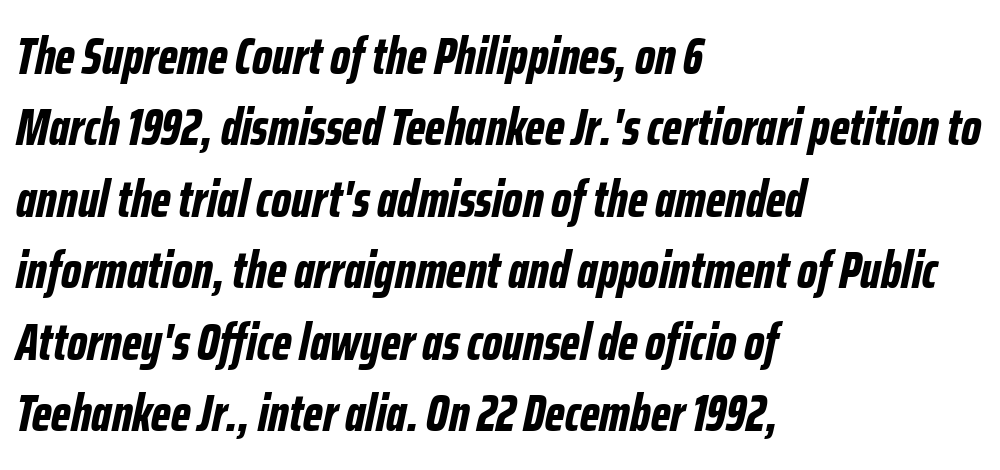
The image shows 51 px bold, condensed type, italic (leaning right); set left-aligned, normal line spacing (1.4x), normal letter spacing, not underlined; low stroke contrast and a medium x-height.
